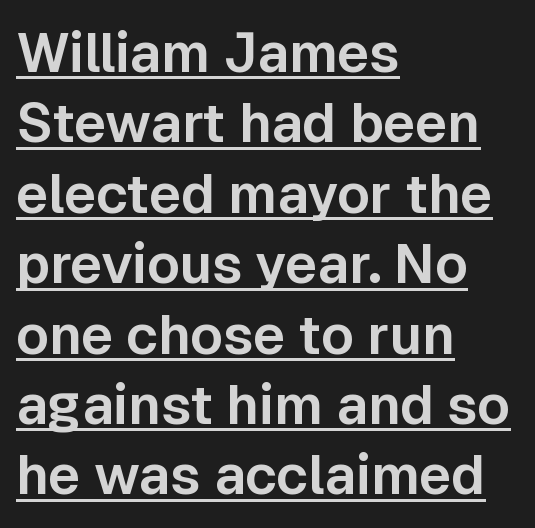
Q: Is the text italic (slanted)? A: No, it is upright.
Q: Is the typeface a serif or a sans-serif typeface? A: Sans-serif.
Q: Is the text underlined? A: Yes.
Q: How is the paragraph aligned? A: Left-aligned.
Q: Is the spacing between letters normal or unusually wide? A: Normal.
Q: Is the spacing between lines tight, normal or loose? A: Normal.
Q: Width (condensed, normal, or wide)? A: Normal.
Q: Stroke contrast? A: Low.
Q: x-height? A: Medium.
Q: Monospaced? A: No.
